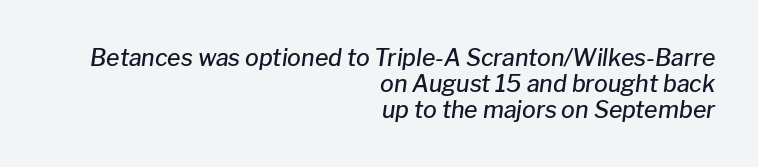
The image shows 23 px text type, italic (leaning right); set right-aligned, tight line spacing (1.13x), normal letter spacing, not underlined.
